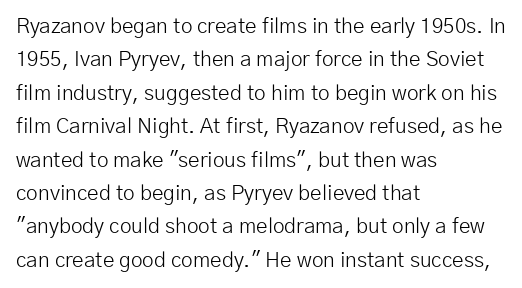
Q: Is the text bold? A: No.
Q: Is the text italic (slanted)? A: No, it is upright.
Q: Is the text underlined? A: No.
Q: How is the paragraph aligned? A: Left-aligned.
Q: Is the spacing between letters normal or unusually wide? A: Normal.
Q: Is the spacing between lines tight, normal or loose? A: Normal.
